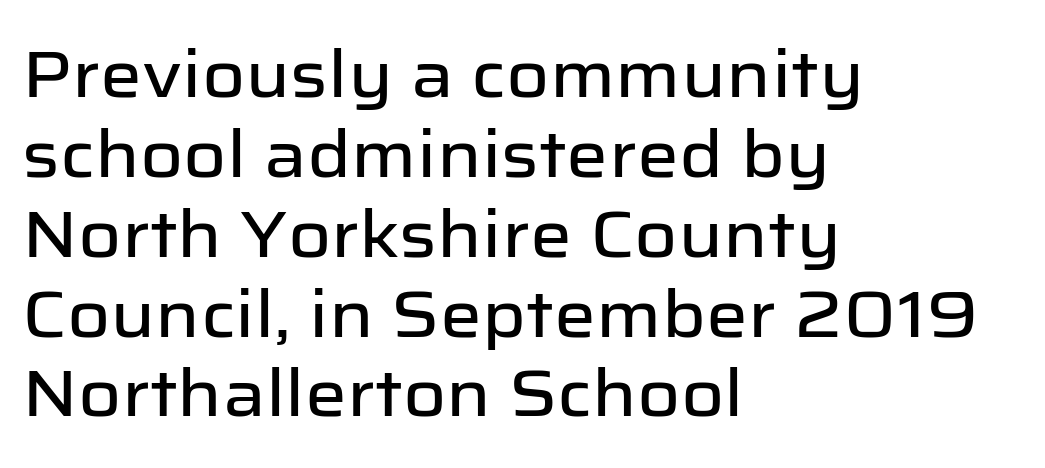
Q: Is the text italic (slanted)? A: No, it is upright.
Q: Is the typeface a serif or a sans-serif typeface? A: Sans-serif.
Q: Is the text underlined? A: No.
Q: How is the paragraph aligned? A: Left-aligned.
Q: Is the spacing between letters normal or unusually wide? A: Normal.
Q: Width (condensed, normal, or wide)? A: Normal.
Q: Stroke contrast? A: Low.
Q: x-height? A: Medium.
Q: Monospaced? A: No.
